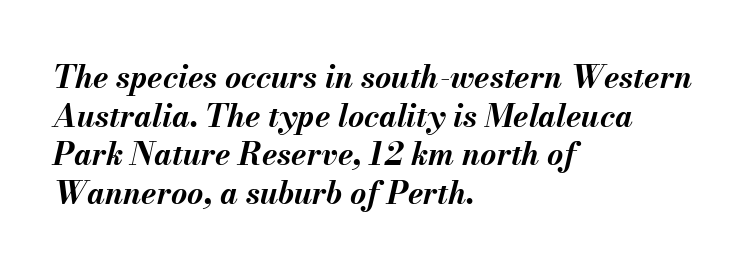
Q: Is the text bold? A: Yes.
Q: Is the text italic (slanted)? A: Yes, it leans right by about 13 degrees.
Q: Is the text underlined? A: No.
Q: How is the paragraph aligned? A: Left-aligned.
Q: Is the spacing between letters normal or unusually wide? A: Normal.
Q: Is the spacing between lines tight, normal or loose? A: Normal.
Q: Width (condensed, normal, or wide)? A: Normal.
Q: Stroke contrast? A: Medium.
Q: x-height? A: Small.
Q: Monospaced? A: No.
